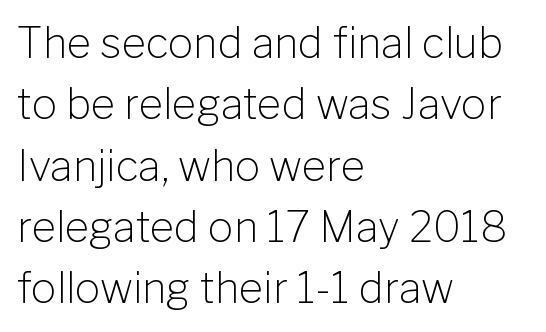
No italicization has been applied; the sample stays upright. Are there feet on the stems? There aren't — it's a sans. The rows are spaced the way most documents space them. This sample is left-justified, so line endings fall wherever the words run out. Descender tails drop into unmarked territory.
